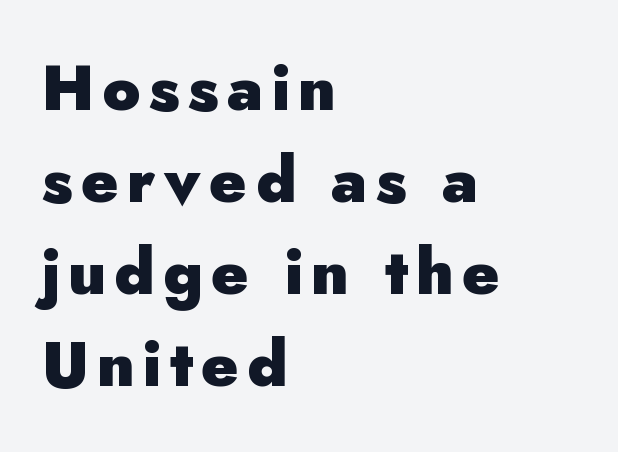
{"serif": "no", "italic": "no", "bold": "yes", "weight": "heavy", "width": "normal", "stroke_contrast": "low", "x_height": "small", "monospaced": "no", "underline": "no", "align": "left", "line_spacing": "normal", "line_spacing_ratio": 1.46, "glyph_px": 63}
